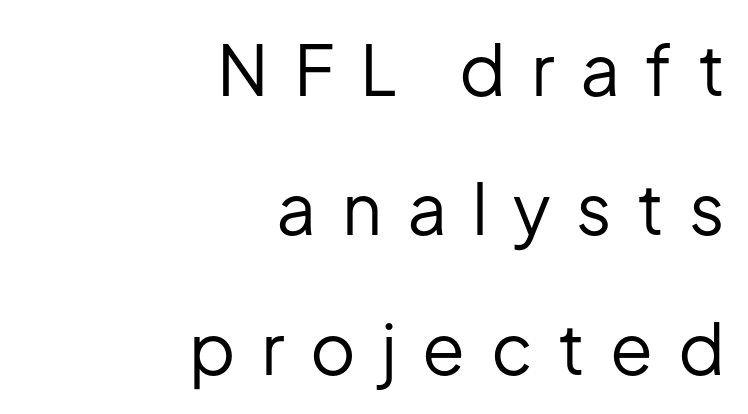
The image shows 70 px regular-weight sans-serif type, upright; set right-aligned, loose line spacing (1.99x), unusually wide letter spacing (+0.36 em), not underlined; low stroke contrast and a medium x-height.
